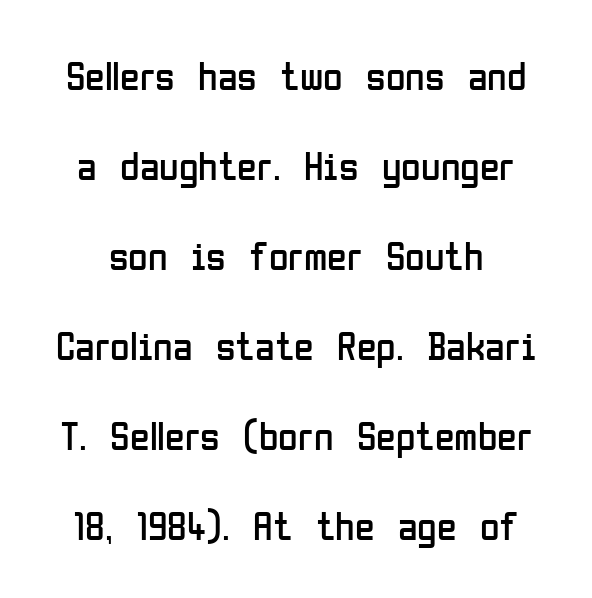
Q: Is the text bold? A: No.
Q: Is the text italic (slanted)? A: No, it is upright.
Q: Is the typeface a serif or a sans-serif typeface? A: Sans-serif.
Q: Is the text underlined? A: No.
Q: Is the spacing between letters normal or unusually wide? A: Normal.
Q: Is the spacing between lines tight, normal or loose? A: Loose.
Q: Width (condensed, normal, or wide)? A: Condensed.
Q: Stroke contrast? A: Low.
Q: x-height? A: Medium.
Q: Monospaced? A: No.
